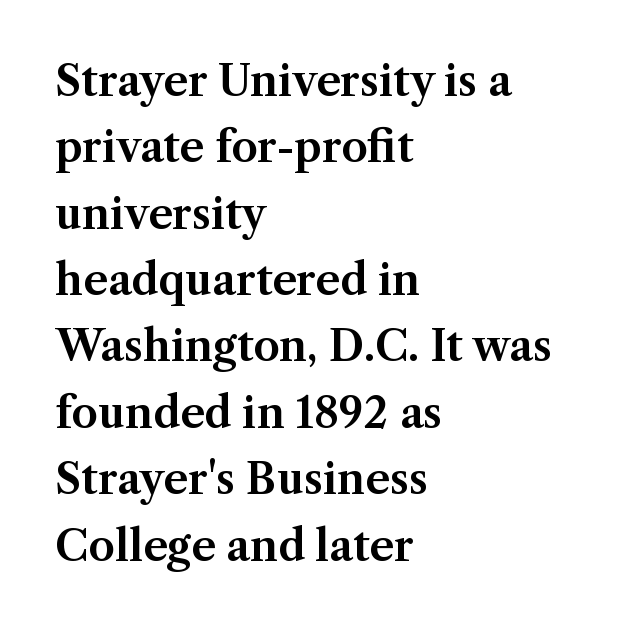
The image shows 42 px serif type, upright; set left-aligned, normal line spacing (1.58x), normal letter spacing, not underlined; medium stroke contrast and a medium x-height.
